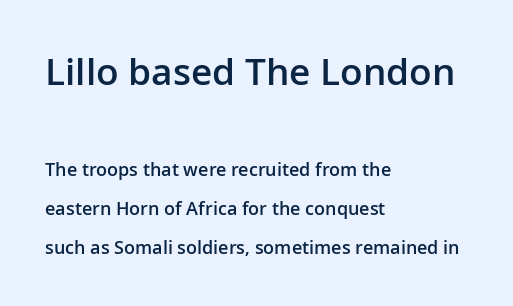
Q: Is the text bold? A: Semi-bold.
Q: Is the text italic (slanted)? A: No, it is upright.
Q: Is the typeface a serif or a sans-serif typeface? A: Sans-serif.
Q: Is the text underlined? A: No.
Q: How is the paragraph aligned? A: Left-aligned.
Q: Is the spacing between letters normal or unusually wide? A: Normal.
Q: Is the spacing between lines tight, normal or loose? A: Loose.
Q: Which block of text is set in a larger size, the first (top) or the second (bottom)? A: The first (top) one.
Q: Width (condensed, normal, or wide)? A: Normal.
Q: Stroke contrast? A: Low.
Q: x-height? A: Medium.
Q: Monospaced? A: No.
